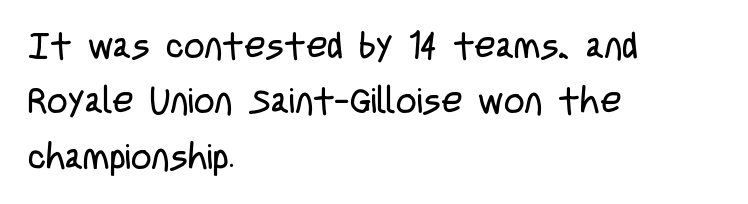
{"serif": "no", "italic": "no", "bold": "no", "weight": "regular", "width": "condensed", "stroke_contrast": "low", "x_height": "large", "monospaced": "no", "underline": "no", "align": "left", "line_spacing": "normal", "line_spacing_ratio": 1.54, "letter_spacing": "normal", "letter_spacing_em": 0.0, "glyph_px": 36}
